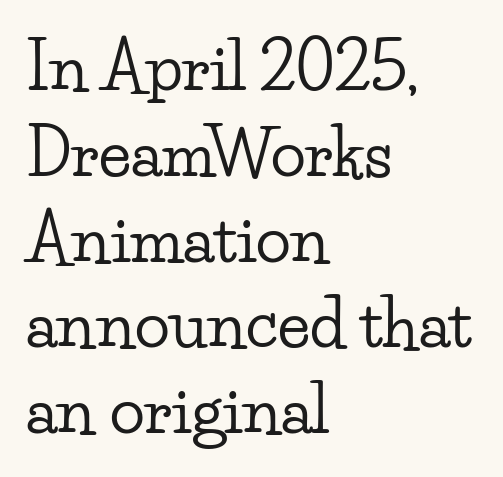
{"serif": "yes", "italic": "no", "width": "wide", "stroke_contrast": "low", "x_height": "small", "monospaced": "no", "underline": "no", "align": "left", "line_spacing": "normal", "line_spacing_ratio": 1.32, "letter_spacing": "normal", "letter_spacing_em": 0.0, "glyph_px": 65}
